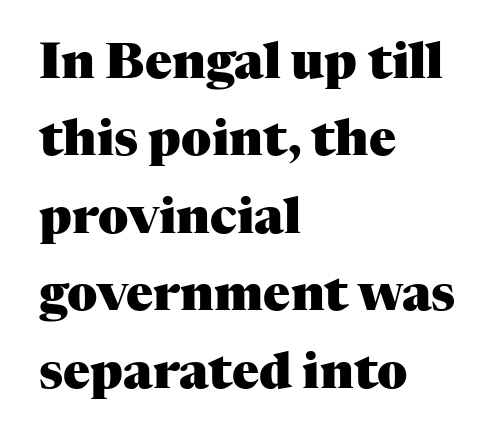
Characters follow at the spacing the type designer built in. The specimen reads as upright at a glance. Its strokes are broad and dark, the hallmark of bold type. Small tapered or slab feet sit at the stroke ends, so this counts as serif. Short and long lines alike share a common starting point at left.
